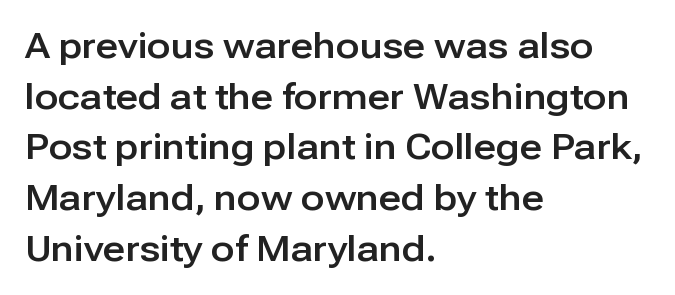
Vertically, the passage feels balanced, rows spaced as you'd expect. A typesetter would mark this as roman, not italic. Type without underlining. Notice how the passage keeps a crisp vertical edge on the left only.
